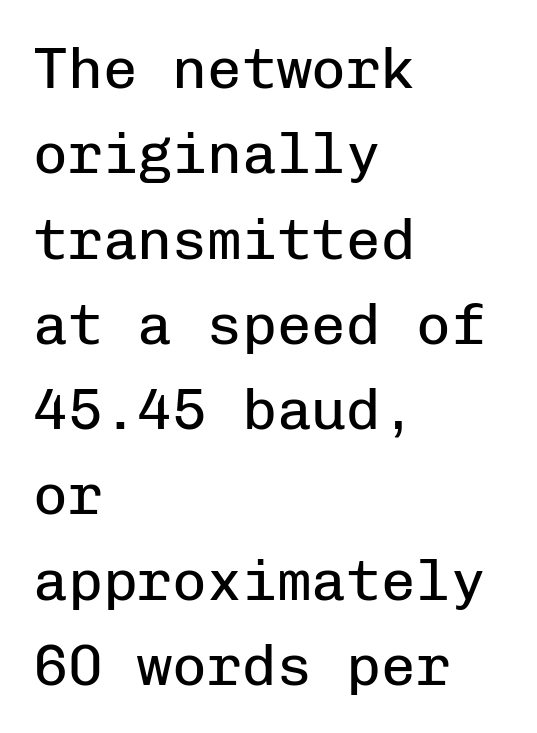
Ordinary non-slanted type is in use. This block has exactly the height ordinary leading produces. Check under the words: just untouched page. The face used here is a sans, in the tradition of grotesques and geometrics. The gaps between neighbouring characters are ordinary and unremarkable. Alignment: flush left.
